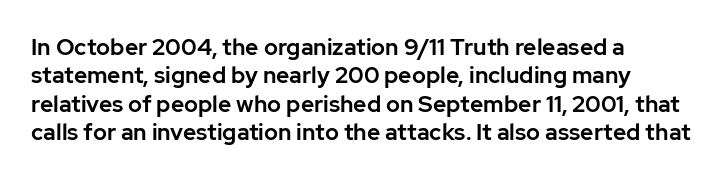
{"italic": "no", "underline": "no", "align": "left", "line_spacing_ratio": 1.23, "letter_spacing": "normal", "letter_spacing_em": 0.0, "glyph_px": 23}
